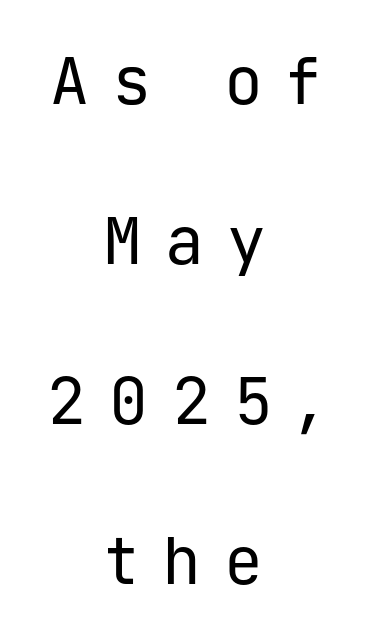
Words float on clear page, feet unadorned. Honestly, the rows look like they've been pulled way apart. On a weight scale, this lands at 450 or below. The tracking jumps out immediately: characters are airy and widely separated. Note the uniform advance width — an 'i' takes as much space as an 'm'.
